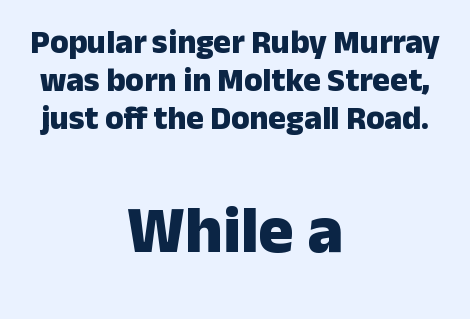
This is roman type, the default non-slanted kind. Decoration check: the copy has no underline. The lines are quadded center. Bigger letters appear in the bottom chunk; the top chunk is reduced. The passage shown is typed in a proportional face where columns would drift. The block of text is dense from top to bottom, with scant space between rows.
